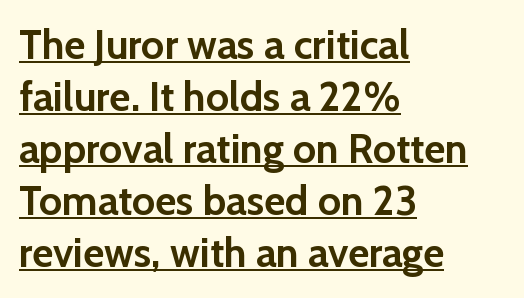
The image shows 41 px semibold sans-serif type, upright; set left-aligned, normal line spacing (1.27x), normal letter spacing, underlined; low stroke contrast and a medium x-height.
